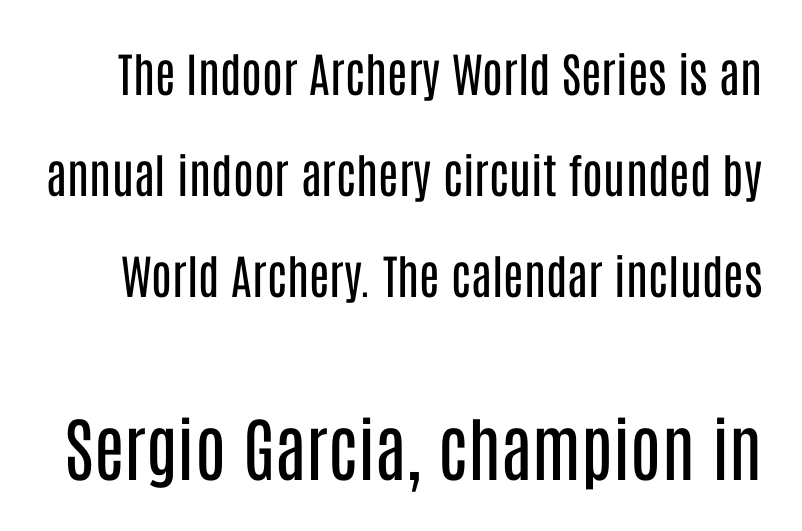
Q: Is the text bold? A: No.
Q: Is the text italic (slanted)? A: No, it is upright.
Q: Is the typeface a serif or a sans-serif typeface? A: Sans-serif.
Q: Is the text underlined? A: No.
Q: Is the spacing between letters normal or unusually wide? A: Normal.
Q: Is the spacing between lines tight, normal or loose? A: Loose.
Q: Which block of text is set in a larger size, the first (top) or the second (bottom)? A: The second (bottom) one.
Q: Width (condensed, normal, or wide)? A: Condensed.
Q: Stroke contrast? A: Low.
Q: x-height? A: Large.
Q: Monospaced? A: No.
